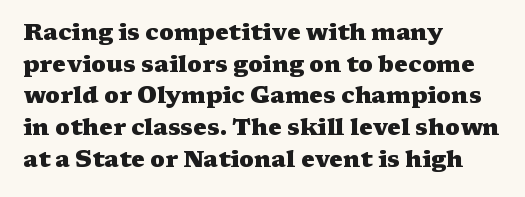
Q: Is the text bold? A: Yes.
Q: Is the text italic (slanted)? A: No, it is upright.
Q: Is the text underlined? A: No.
Q: How is the paragraph aligned? A: Left-aligned.
Q: Is the spacing between letters normal or unusually wide? A: Normal.
Q: Is the spacing between lines tight, normal or loose? A: Normal.
